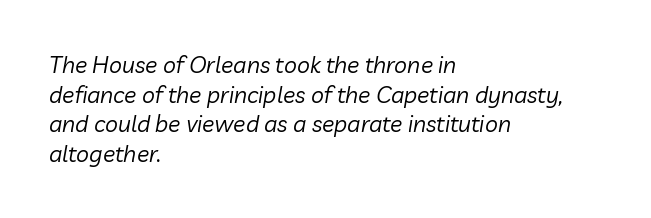
Q: Is the text bold? A: No.
Q: Is the text italic (slanted)? A: Yes, it leans right by about 10 degrees.
Q: Is the text underlined? A: No.
Q: How is the paragraph aligned? A: Left-aligned.
Q: Is the spacing between letters normal or unusually wide? A: Normal.
Q: Is the spacing between lines tight, normal or loose? A: Normal.
